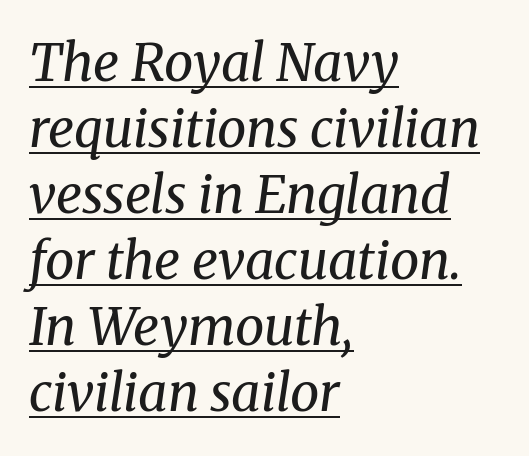
Q: Is the text bold? A: No.
Q: Is the text italic (slanted)? A: Yes, it leans right by about 8 degrees.
Q: Is the typeface a serif or a sans-serif typeface? A: Serif.
Q: Is the text underlined? A: Yes.
Q: How is the paragraph aligned? A: Left-aligned.
Q: Is the spacing between letters normal or unusually wide? A: Normal.
Q: Is the spacing between lines tight, normal or loose? A: Normal.
Q: Width (condensed, normal, or wide)? A: Normal.
Q: Stroke contrast? A: Medium.
Q: x-height? A: Medium.
Q: Monospaced? A: No.
